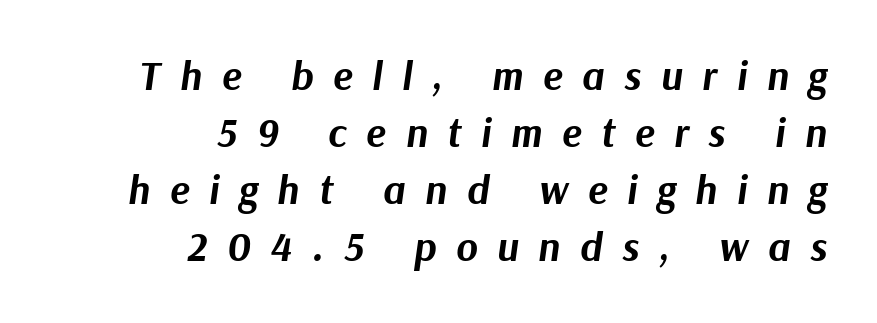
The image shows 41 px bold type, italic (leaning right); set right-aligned, normal line spacing (1.39x), unusually wide letter spacing (+0.48 em), not underlined; medium stroke contrast and a medium x-height.
